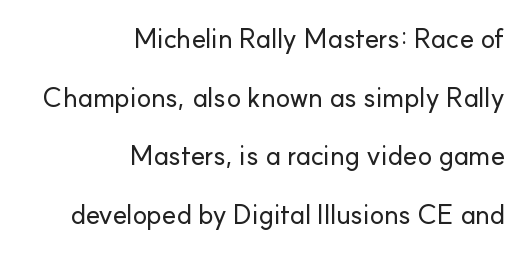
The image shows 27 px text type, upright; set right-aligned, loose line spacing (2.17x), normal letter spacing, not underlined.
